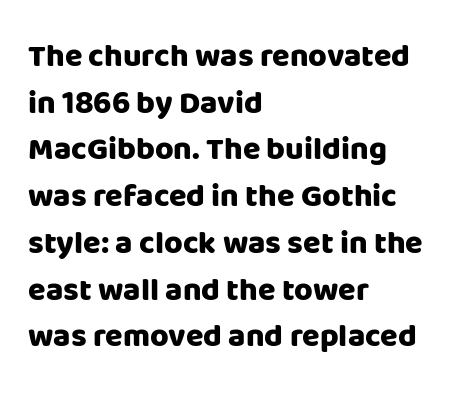
The image shows 32 px heavy sans-serif type, upright; set left-aligned, normal line spacing (1.46x), normal letter spacing, not underlined; low stroke contrast and a large x-height.
